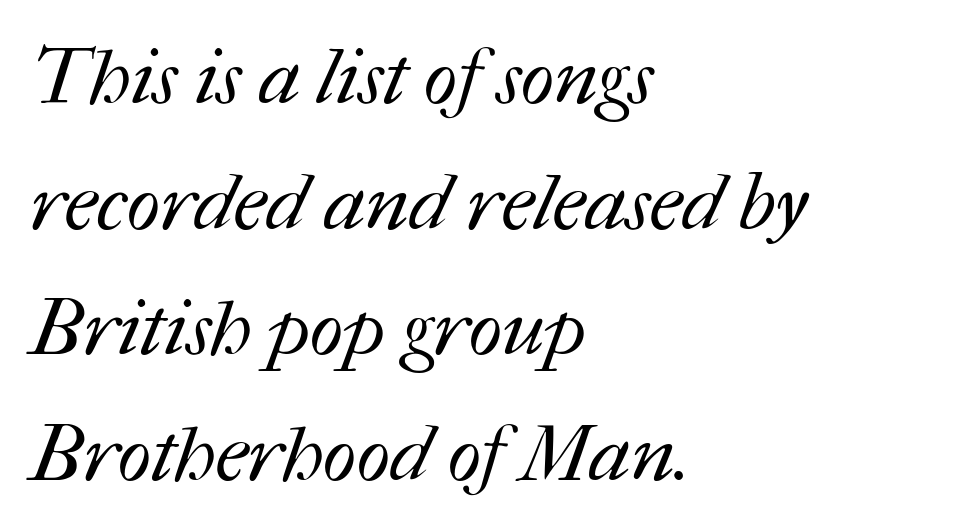
{"bold": "no", "weight": "regular", "width": "normal", "stroke_contrast": "medium", "x_height": "medium", "monospaced": "no", "underline": "no", "align": "left", "line_spacing": "normal", "line_spacing_ratio": 1.59, "letter_spacing": "normal", "letter_spacing_em": 0.0, "glyph_px": 79}
